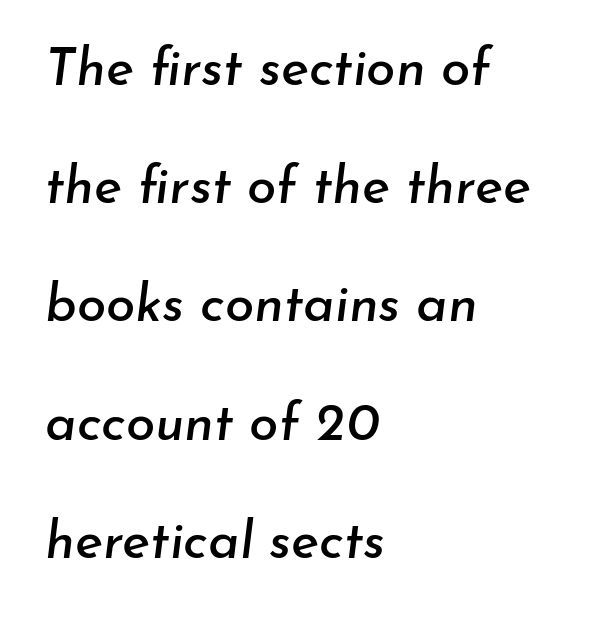
What stands out about the letter spacing? Nothing — it is the standard amount. The typography opts for an oblique posture over an upright one. A typesetter would call this proportional, since set widths differ per character. Honestly, there is no underline to notice here at all.
